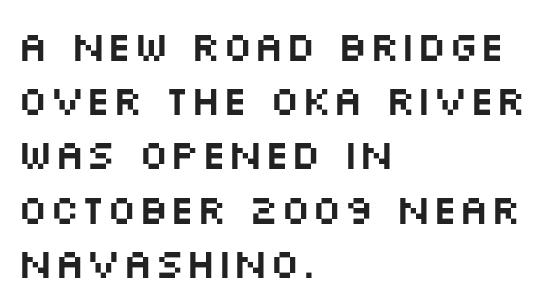
{"serif": "no", "italic": "no", "width": "wide", "stroke_contrast": "medium", "x_height": "large", "monospaced": "no", "underline": "no", "align": "left", "line_spacing": "normal", "line_spacing_ratio": 1.29, "letter_spacing": "normal", "letter_spacing_em": 0.0, "glyph_px": 42}
